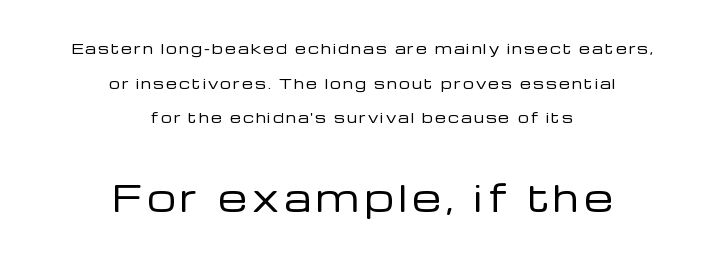
{"serif": "no", "italic": "no", "bold": "no", "weight": "regular", "width": "normal", "stroke_contrast": "low", "x_height": "medium", "monospaced": "no", "underline": "no", "align": "center", "line_spacing": "loose", "line_spacing_ratio": 2.48, "larger_block": "second", "size_ratio": 2.57, "glyph_px": 36}
